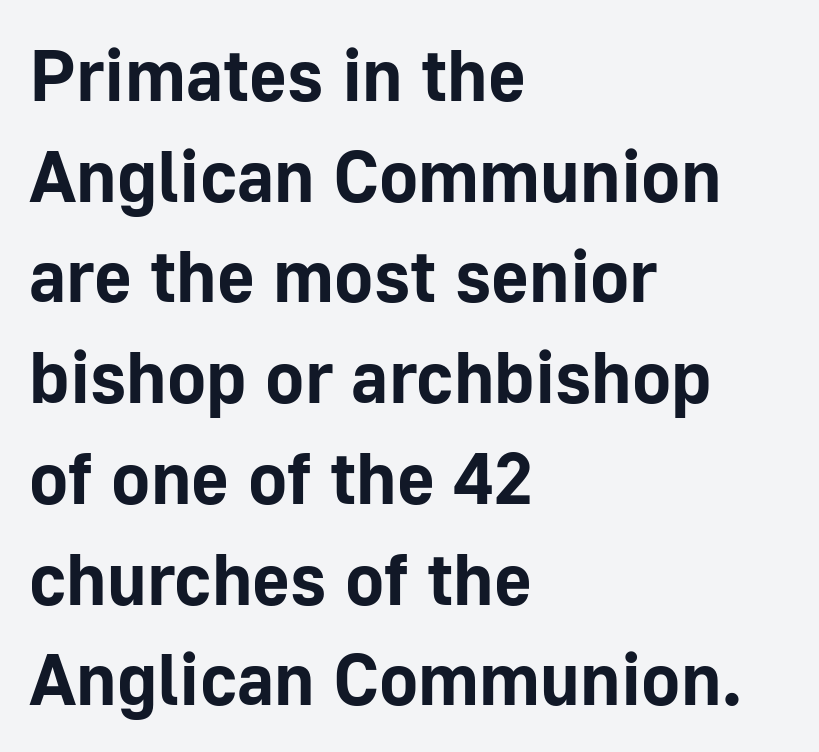
The image shows 73 px bold sans-serif type, upright; set left-aligned, normal line spacing (1.38x), normal letter spacing, not underlined; low stroke contrast and a medium x-height.
